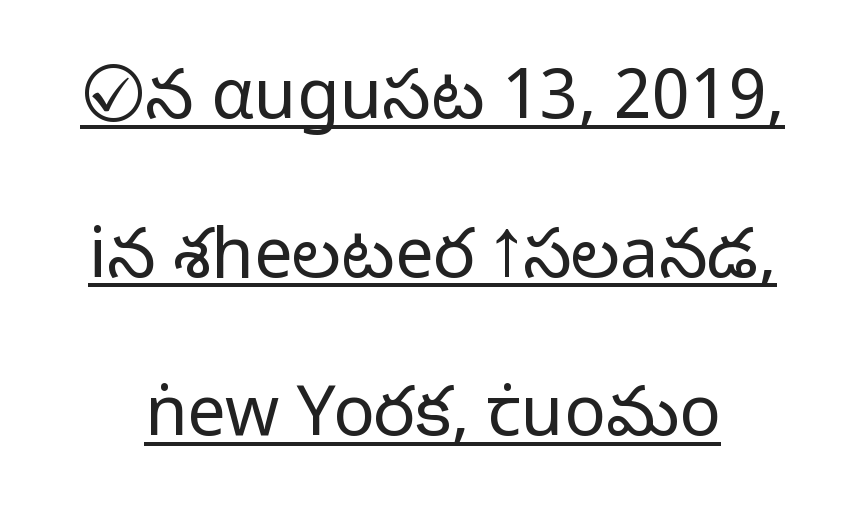
No letter is thick-stroked: the sample isn't bold. The rendered words wear a rule along their underside. Each word holds together tightly as a unit, with standard inter-letter gaps. Note: no serifs on the glyphs. A typesetter would mark this as roman, not italic. Think of a printed novel: that variable character pitch is what you see here.
